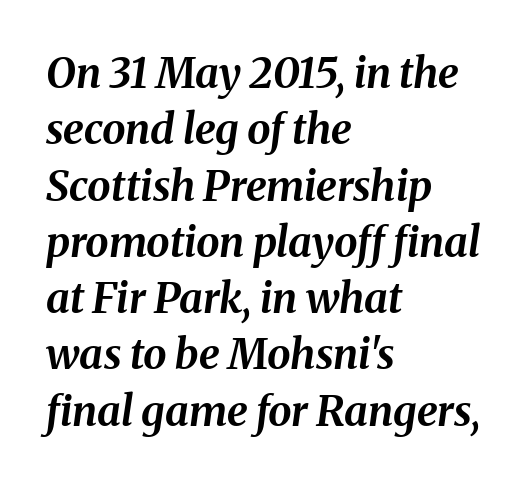
Nobody touched the tracking dial on this one. Compared with typical paragraphs, the rows here are spaced about the same. Slant detected: the letters are inclined. Spacing verdict: proportional, widths tailored to each character. The text block is weighted toward the left margin, trailing off unevenly rightward.
